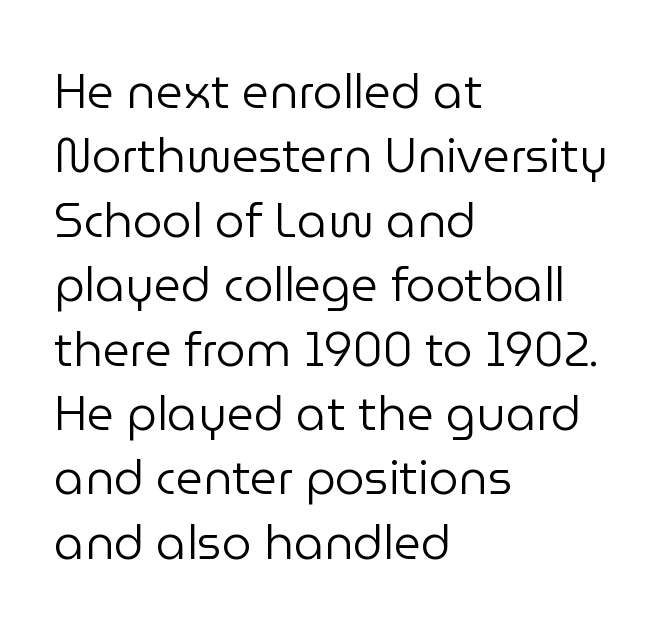
The image shows 47 px regular-weight sans-serif type, upright; set left-aligned, normal line spacing (1.37x), normal letter spacing, not underlined; low stroke contrast and a medium x-height.
